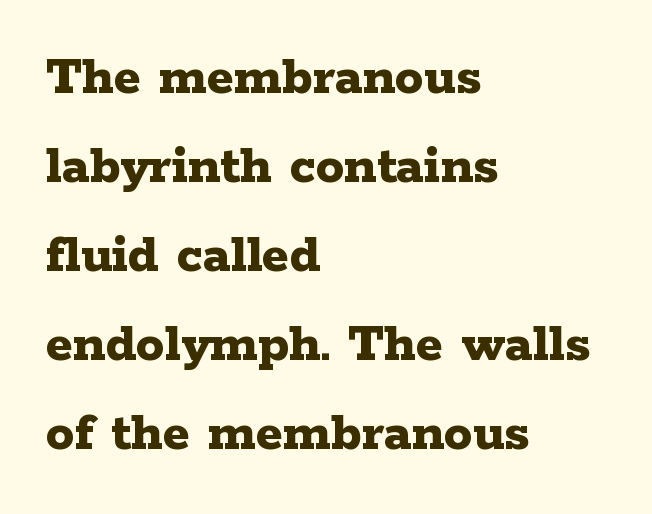
Q: Is the text bold? A: Yes.
Q: Is the text italic (slanted)? A: No, it is upright.
Q: Is the typeface a serif or a sans-serif typeface? A: Serif.
Q: Is the text underlined? A: No.
Q: How is the paragraph aligned? A: Left-aligned.
Q: Is the spacing between letters normal or unusually wide? A: Normal.
Q: Is the spacing between lines tight, normal or loose? A: Normal.
Q: Width (condensed, normal, or wide)? A: Wide.
Q: Stroke contrast? A: Low.
Q: x-height? A: Medium.
Q: Monospaced? A: No.
